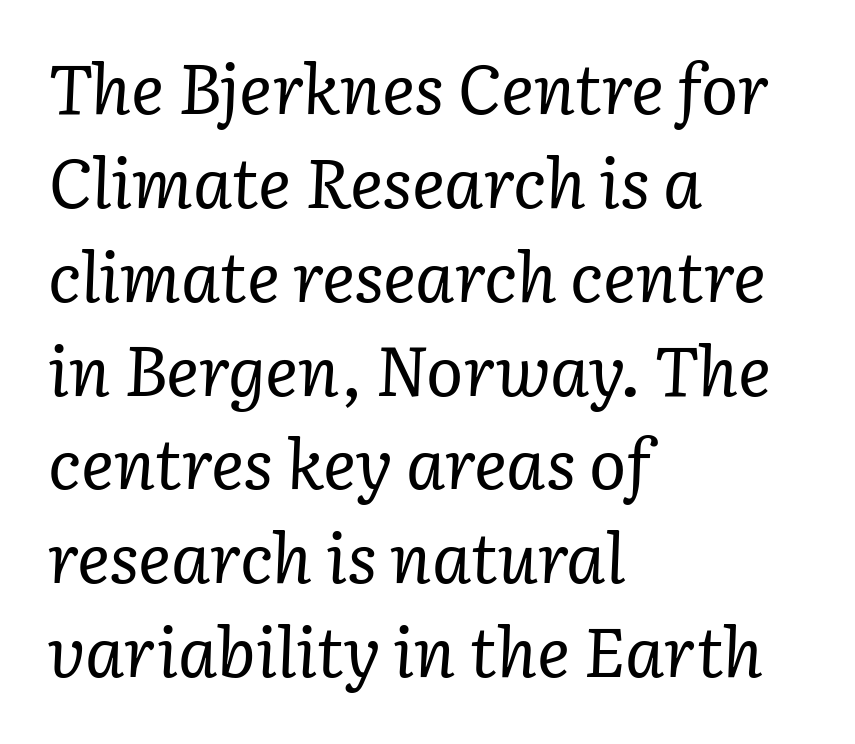
{"serif": "yes", "italic": "yes", "lean": "right", "slant_degrees": 3, "bold": "no", "weight": "regular", "width": "normal", "stroke_contrast": "low", "x_height": "medium", "monospaced": "no", "underline": "no", "align": "left", "line_spacing": "normal", "line_spacing_ratio": 1.36, "letter_spacing": "normal", "letter_spacing_em": 0.0, "glyph_px": 69}
